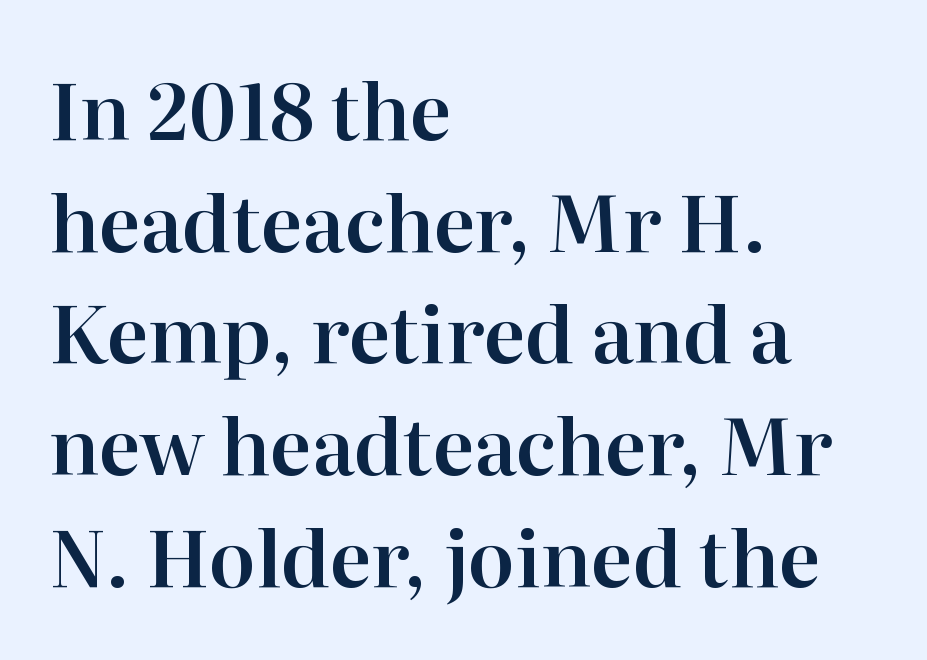
The image shows 77 px serif type, upright; set left-aligned, normal line spacing (1.45x), normal letter spacing, not underlined; high stroke contrast and a medium x-height.
